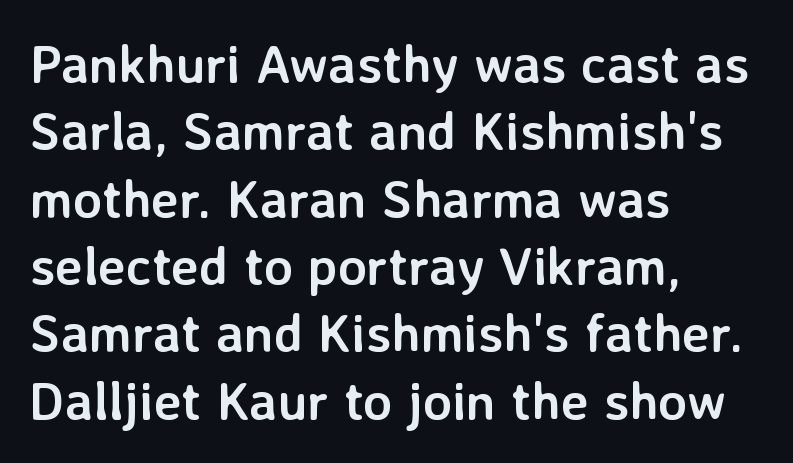
The image shows 53 px semibold sans-serif type, upright; set left-aligned, normal line spacing (1.27x), normal letter spacing, not underlined; low stroke contrast and a medium x-height.
